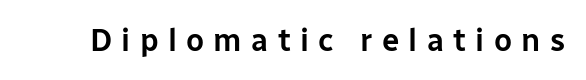
{"serif": "no", "italic": "no", "width": "normal", "stroke_contrast": "low", "x_height": "medium", "monospaced": "no", "underline": "no", "letter_spacing": "wide", "letter_spacing_em": 0.3, "glyph_px": 31}
